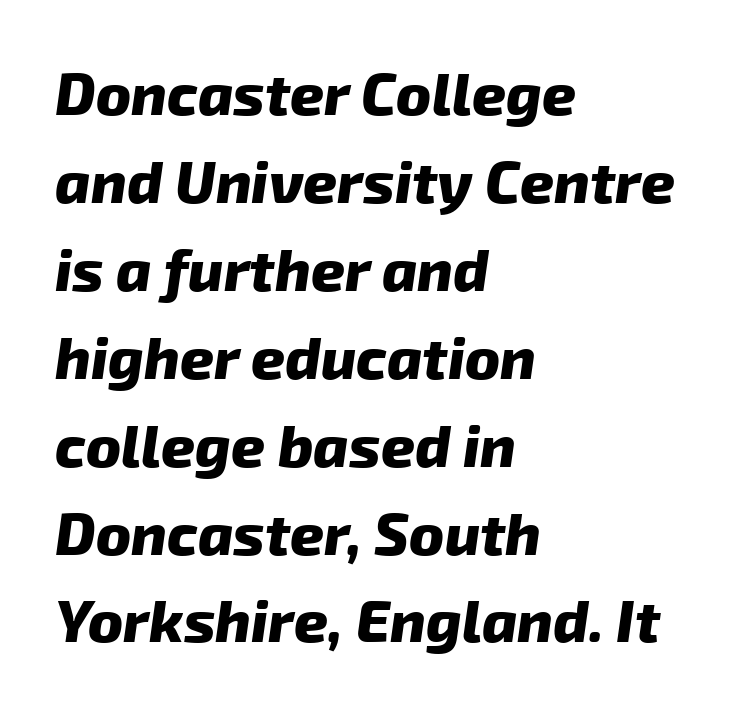
{"serif": "no", "bold": "yes", "weight": "heavy", "width": "normal", "stroke_contrast": "low", "x_height": "medium", "monospaced": "no", "underline": "no", "align": "left", "line_spacing": "normal", "line_spacing_ratio": 1.49, "letter_spacing": "normal", "letter_spacing_em": 0.0, "glyph_px": 59}
